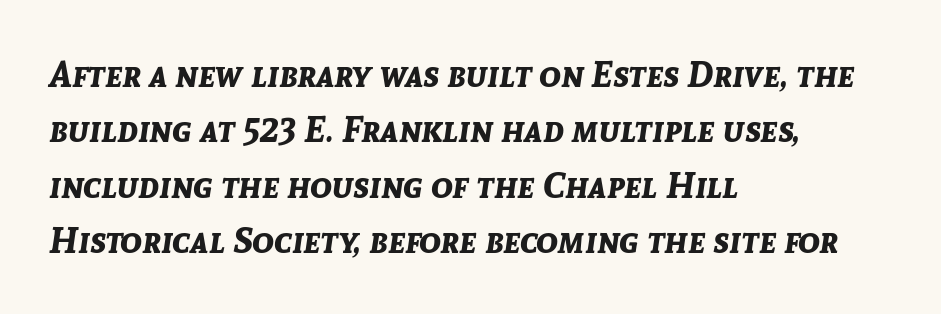
{"italic": "yes", "lean": "right", "slant_degrees": 8, "bold": "yes", "weight": "bold", "width": "normal", "stroke_contrast": "low", "x_height": "medium", "monospaced": "no", "underline": "no", "align": "left", "line_spacing": "normal", "line_spacing_ratio": 1.54, "letter_spacing": "normal", "letter_spacing_em": 0.0, "glyph_px": 36}
